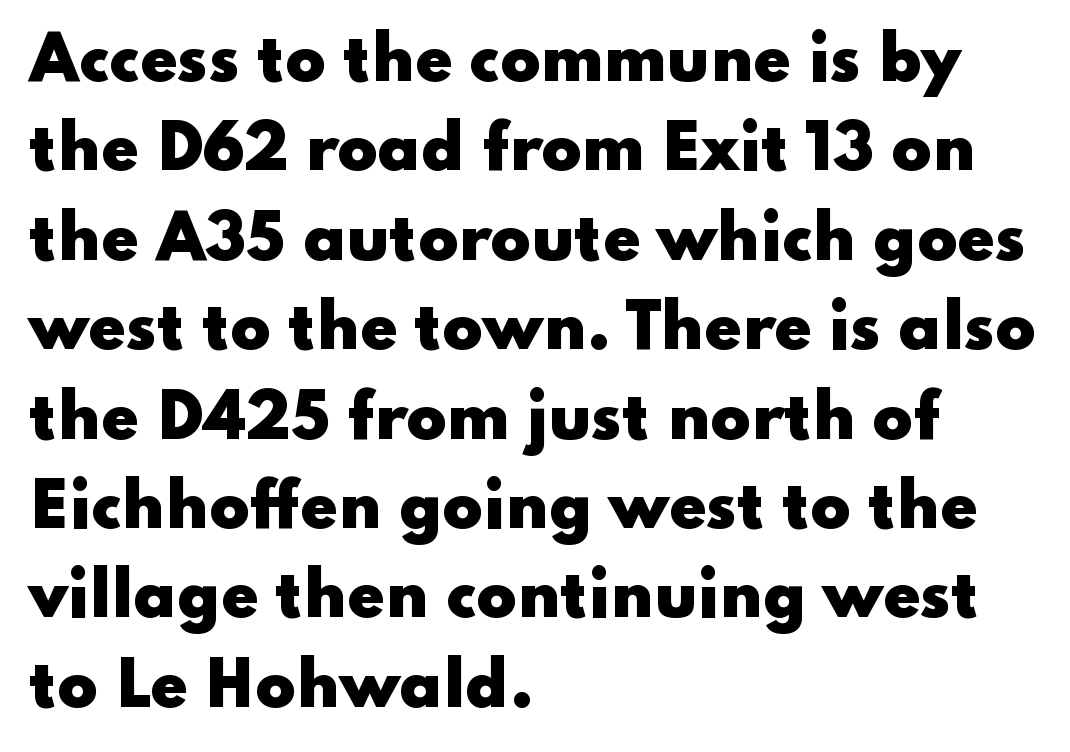
{"serif": "no", "italic": "no", "bold": "yes", "weight": "heavy", "width": "wide", "stroke_contrast": "low", "x_height": "small", "monospaced": "no", "underline": "no", "align": "left", "line_spacing": "normal", "line_spacing_ratio": 1.49, "letter_spacing": "normal", "letter_spacing_em": 0.0, "glyph_px": 60}
